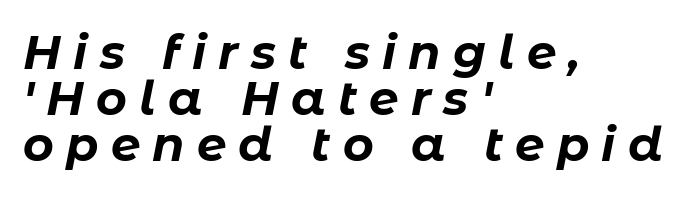
{"italic": "yes", "lean": "right", "slant_degrees": 11, "bold": "yes", "weight": "bold", "width": "normal", "stroke_contrast": "low", "x_height": "medium", "monospaced": "no", "underline": "no", "align": "left", "line_spacing": "tight", "line_spacing_ratio": 0.98, "letter_spacing": "wide", "letter_spacing_em": 0.26, "glyph_px": 47}
